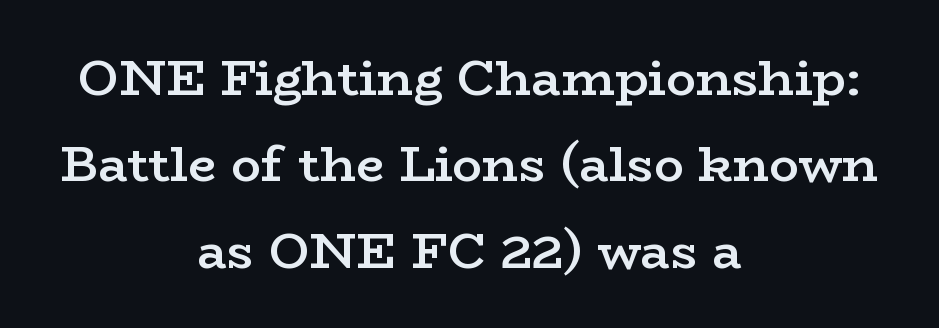
{"serif": "yes", "italic": "no", "bold": "semi", "weight": "semibold", "width": "wide", "stroke_contrast": "low", "x_height": "medium", "monospaced": "no", "underline": "no", "align": "center", "line_spacing_ratio": 1.73, "letter_spacing": "normal", "letter_spacing_em": 0.0, "glyph_px": 50}
